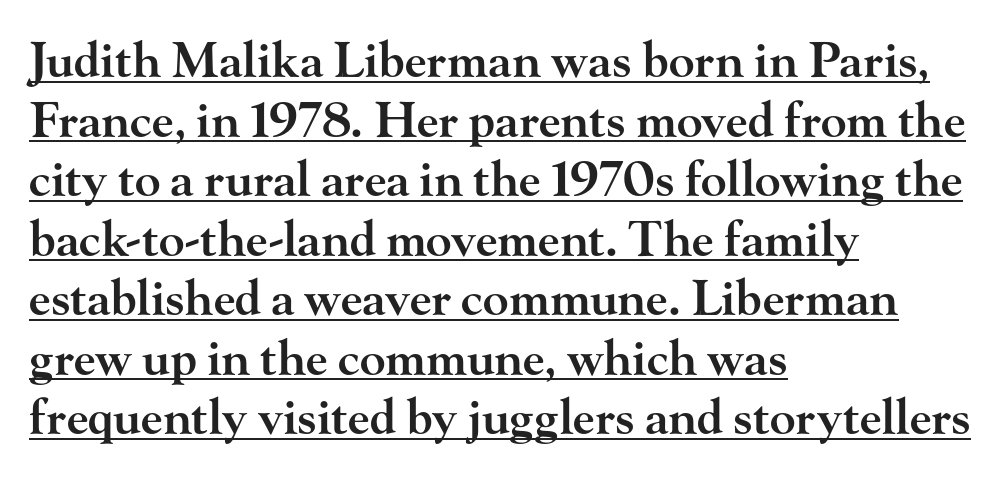
The image shows 48 px semibold, wide serif type, upright; set left-aligned, line spacing 1.24x, normal letter spacing, underlined; high stroke contrast and a small x-height.
